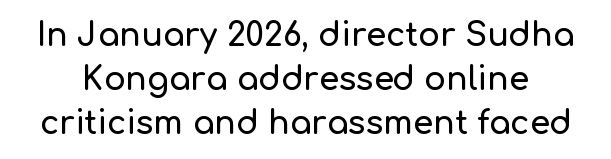
{"serif": "no", "italic": "no", "width": "normal", "stroke_contrast": "low", "x_height": "medium", "monospaced": "no", "underline": "no", "line_spacing": "normal", "line_spacing_ratio": 1.37, "letter_spacing": "normal", "letter_spacing_em": 0.0, "glyph_px": 32}
